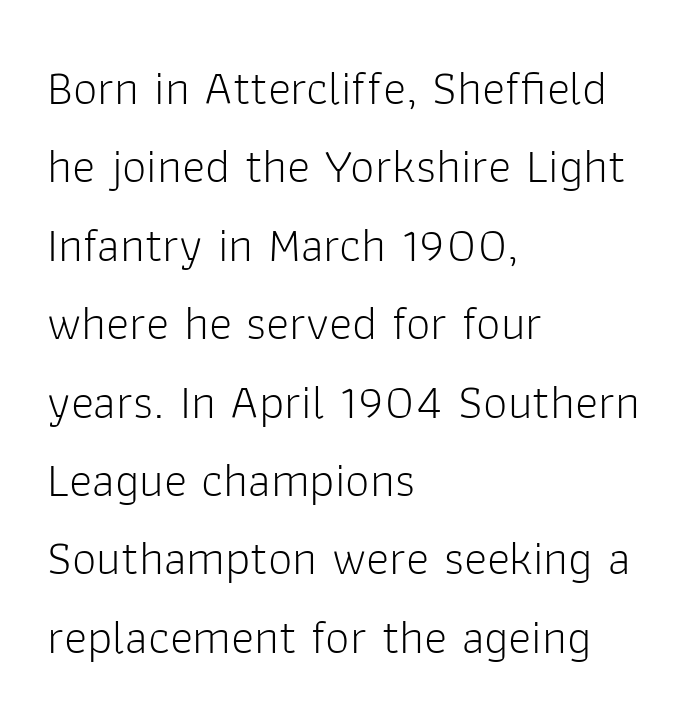
Bare-footed words on every line. Vertical spacing — default. Varying glyph widths throughout — classic text-font behaviour. This sample uses an upright cut, with every glyph sitting square on the baseline. No heavy texture on the line: the type isn't bold.
